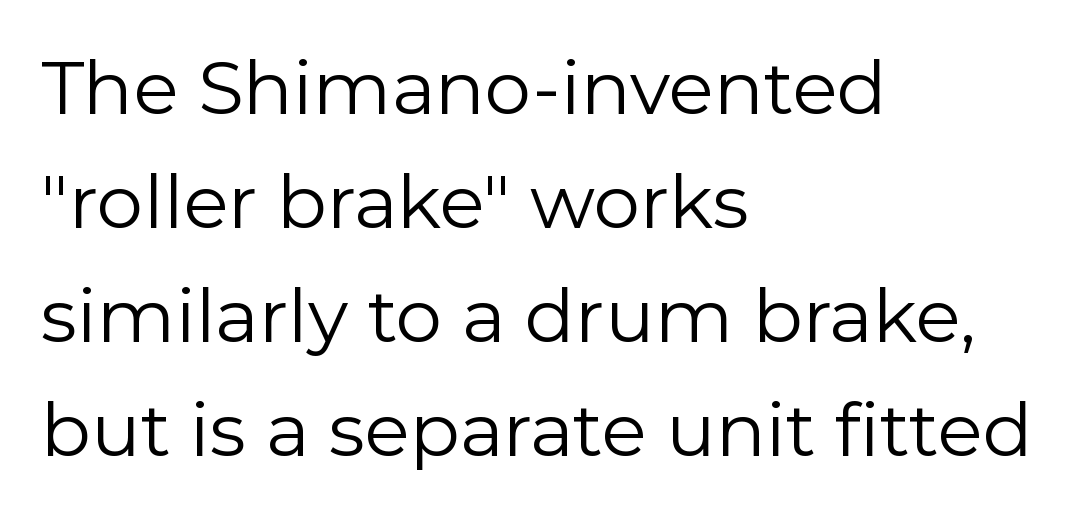
Posture: upright roman. These lines keep a tight, regular rhythm from letter to letter. Caption: face not bold, strokes unweighted. Glance below the letters and you will spot only blank space.
